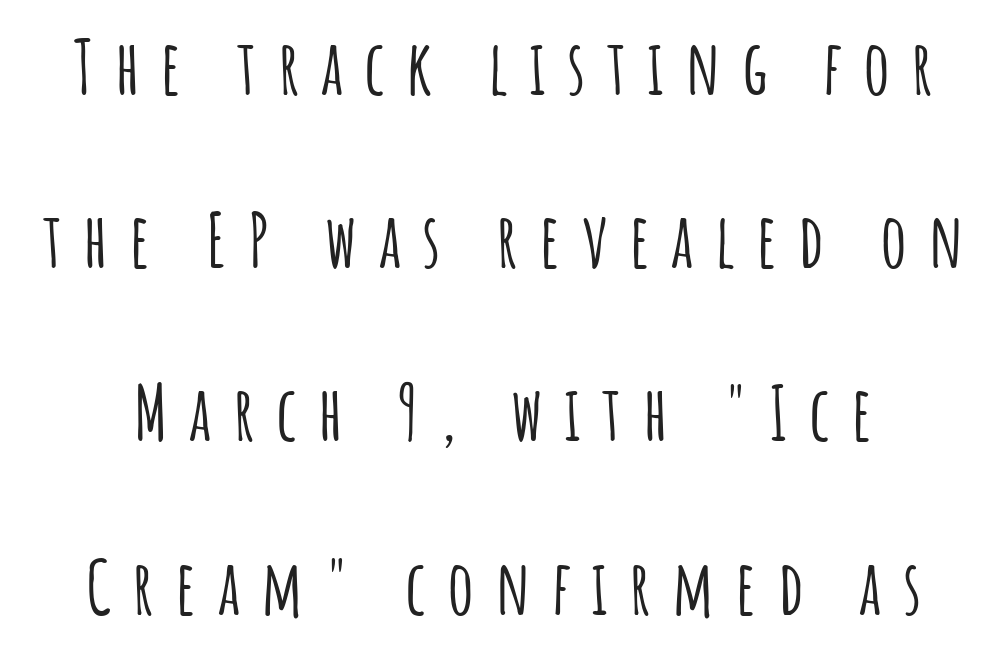
The leading is generous, giving the passage an open texture. Letter spacing: wide. The designer went with a sans here, leaving each stem footless. The axis of the letterforms is exactly vertical. These lines are rendered in a variable-pitch font.
